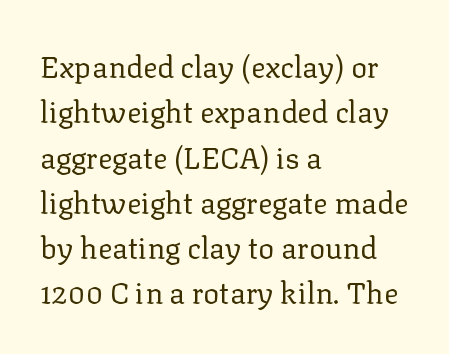
{"serif": "yes", "italic": "no", "bold": "no", "weight": "regular", "width": "normal", "stroke_contrast": "low", "x_height": "medium", "monospaced": "no", "underline": "no", "align": "left", "line_spacing": "normal", "line_spacing_ratio": 1.51, "letter_spacing": "normal", "letter_spacing_em": 0.0, "glyph_px": 30}
